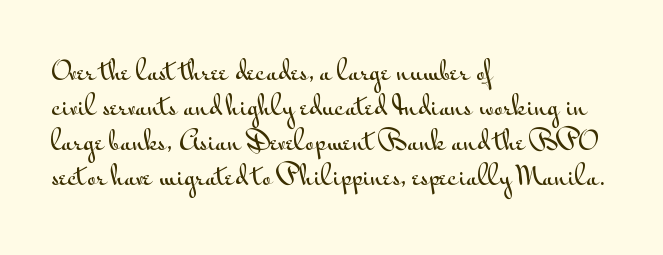
{"underline": "no", "align": "left", "line_spacing": "normal", "line_spacing_ratio": 1.35, "letter_spacing": "normal", "letter_spacing_em": 0.0, "glyph_px": 26}
